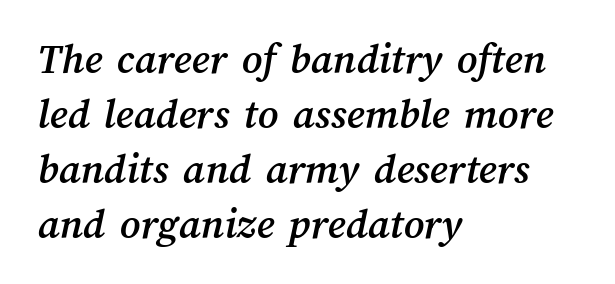
Q: Is the text underlined? A: No.
Q: How is the paragraph aligned? A: Left-aligned.
Q: Is the spacing between letters normal or unusually wide? A: Normal.
Q: Is the spacing between lines tight, normal or loose? A: Normal.
Q: Width (condensed, normal, or wide)? A: Normal.
Q: Stroke contrast? A: Medium.
Q: x-height? A: Medium.
Q: Monospaced? A: No.
